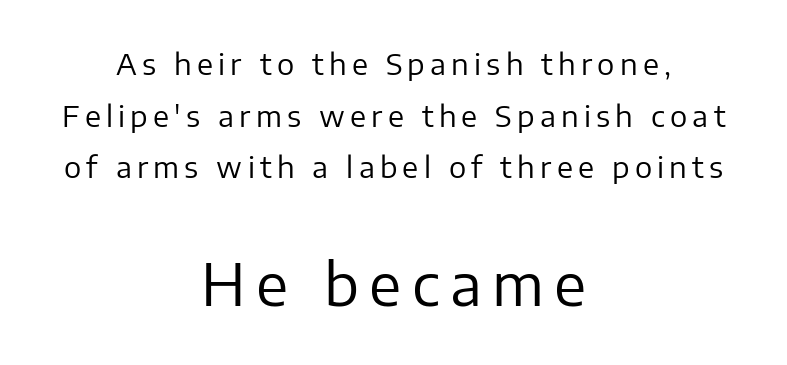
The image shows 58 px regular-weight sans-serif type, upright; set centered, line spacing 1.78x, not underlined; the second (bottom) block is 2.0x larger; low stroke contrast and a medium x-height.
